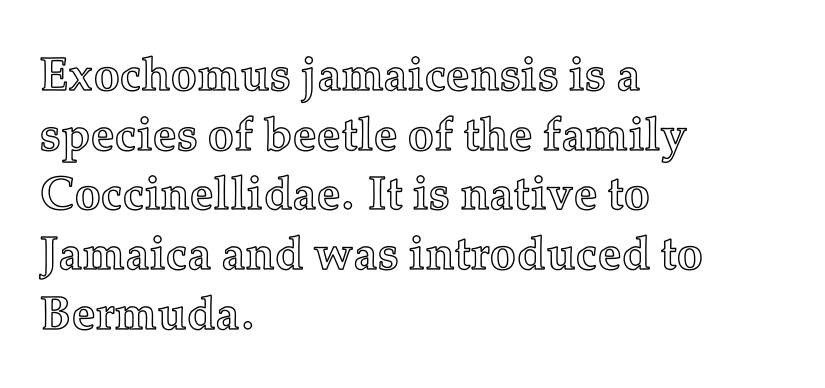
Q: Is the text italic (slanted)? A: No, it is upright.
Q: Is the text underlined? A: No.
Q: How is the paragraph aligned? A: Left-aligned.
Q: Is the spacing between letters normal or unusually wide? A: Normal.
Q: Is the spacing between lines tight, normal or loose? A: Normal.
Q: Width (condensed, normal, or wide)? A: Normal.
Q: x-height? A: Medium.
Q: Monospaced? A: No.
